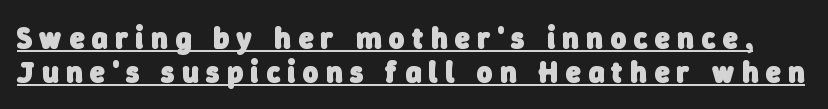
The image shows 30 px heavy sans-serif type; set tight line spacing (1.13x), unusually wide letter spacing (+0.25 em), underlined; low stroke contrast and a medium x-height.
